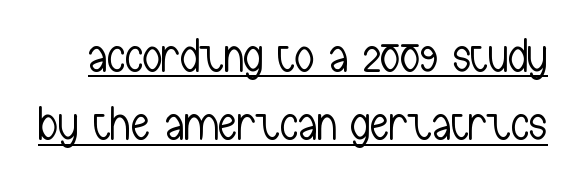
Q: Is the text bold? A: No.
Q: Is the text italic (slanted)? A: No, it is upright.
Q: Is the typeface a serif or a sans-serif typeface? A: Sans-serif.
Q: Is the text underlined? A: Yes.
Q: Is the spacing between letters normal or unusually wide? A: Normal.
Q: Is the spacing between lines tight, normal or loose? A: Normal.
Q: Width (condensed, normal, or wide)? A: Condensed.
Q: Stroke contrast? A: Low.
Q: x-height? A: Medium.
Q: Monospaced? A: No.
